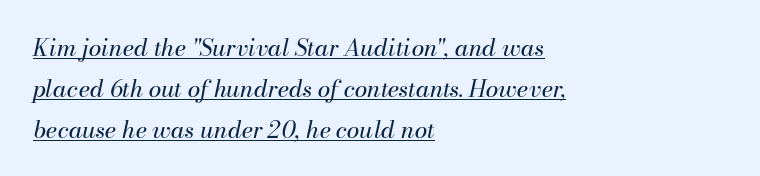
Q: Is the text bold? A: No.
Q: Is the text italic (slanted)? A: Yes, it leans right by about 13 degrees.
Q: Is the text underlined? A: Yes.
Q: How is the paragraph aligned? A: Left-aligned.
Q: Is the spacing between letters normal or unusually wide? A: Normal.
